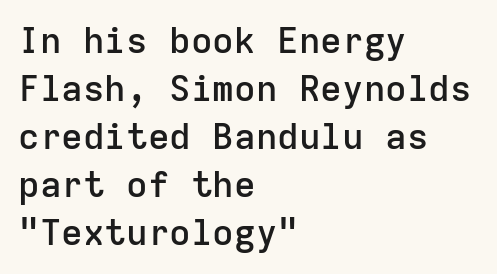
The image shows 36 px semibold sans-serif type, upright, monospaced; set left-aligned, normal line spacing (1.33x), normal letter spacing, not underlined; low stroke contrast and a medium x-height.
